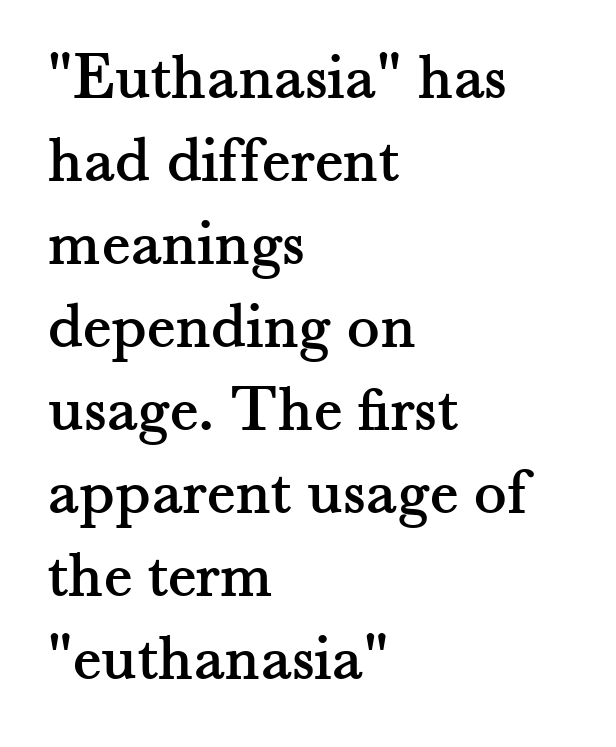
{"serif": "yes", "italic": "no", "width": "normal", "stroke_contrast": "medium", "x_height": "small", "monospaced": "no", "underline": "no", "align": "left", "line_spacing_ratio": 1.22, "letter_spacing": "normal", "letter_spacing_em": 0.0, "glyph_px": 68}
